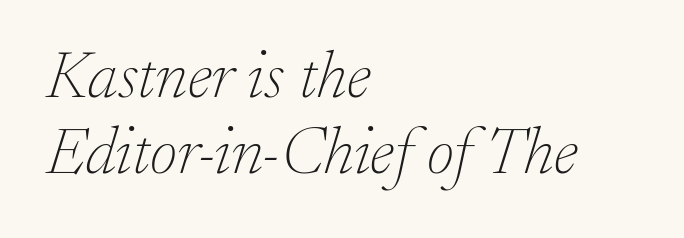
Q: Is the text bold? A: No.
Q: Is the text italic (slanted)? A: Yes, it leans right by about 17 degrees.
Q: Is the typeface a serif or a sans-serif typeface? A: Serif.
Q: Is the text underlined? A: No.
Q: How is the paragraph aligned? A: Left-aligned.
Q: Is the spacing between letters normal or unusually wide? A: Normal.
Q: Is the spacing between lines tight, normal or loose? A: Tight.
Q: Width (condensed, normal, or wide)? A: Normal.
Q: Stroke contrast? A: Low.
Q: x-height? A: Small.
Q: Monospaced? A: No.
